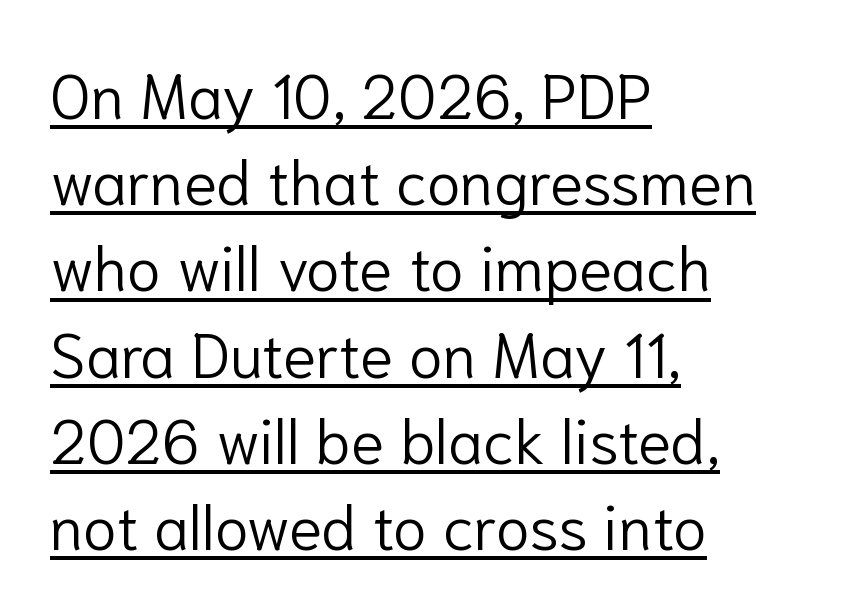
Q: Is the text bold? A: No.
Q: Is the text italic (slanted)? A: No, it is upright.
Q: Is the typeface a serif or a sans-serif typeface? A: Sans-serif.
Q: Is the text underlined? A: Yes.
Q: How is the paragraph aligned? A: Left-aligned.
Q: Is the spacing between letters normal or unusually wide? A: Normal.
Q: Is the spacing between lines tight, normal or loose? A: Normal.
Q: Width (condensed, normal, or wide)? A: Normal.
Q: Stroke contrast? A: Low.
Q: x-height? A: Medium.
Q: Monospaced? A: No.
